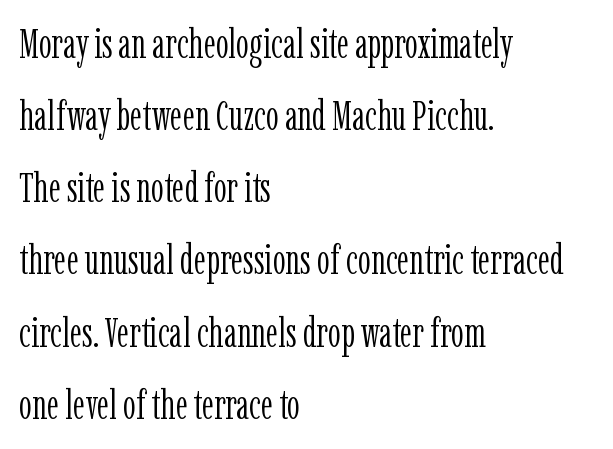
The image shows 41 px light, condensed serif type, upright; set left-aligned, line spacing 1.76x, normal letter spacing, not underlined; low stroke contrast and a medium x-height.
